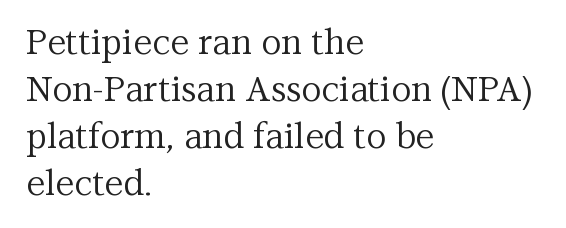
{"serif": "yes", "italic": "no", "bold": "no", "weight": "regular", "width": "normal", "stroke_contrast": "medium", "x_height": "medium", "monospaced": "no", "underline": "no", "align": "left", "line_spacing": "normal", "line_spacing_ratio": 1.34, "letter_spacing": "normal", "letter_spacing_em": 0.0, "glyph_px": 35}
